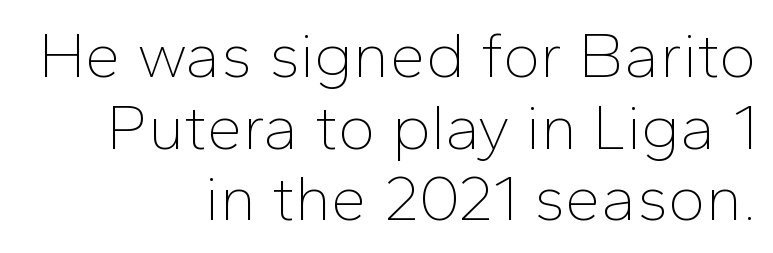
Here the designer chose a conventional face with non-uniform glyph widths. Ink coverage per letter is moderate at most. Every row of glyphs terminates at an identical x-position on the right. The letterforms sit shoulder to shoulder at normal distance. Glance below the letters and you will spot only blank space.
